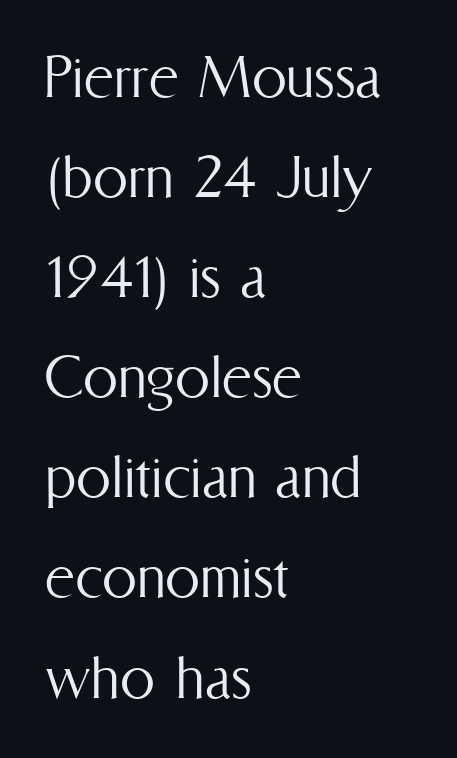
Here the glyphs are tracked normally, forming tight word shapes. Is there much room between lines? A standard amount, neither cramped nor airy. These lines are rendered in a variable-pitch font. Weight: in the light-to-regular range.
